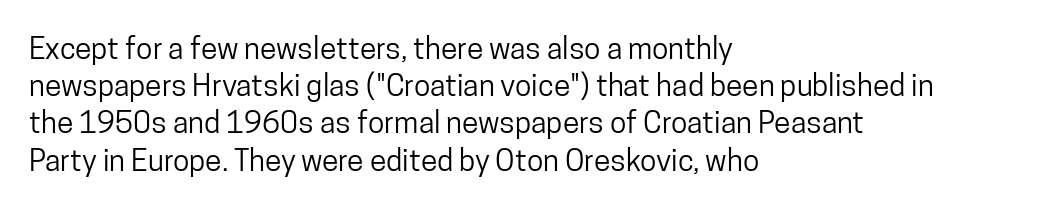
Q: Is the text italic (slanted)? A: No, it is upright.
Q: Is the typeface a serif or a sans-serif typeface? A: Sans-serif.
Q: Is the text underlined? A: No.
Q: How is the paragraph aligned? A: Left-aligned.
Q: Is the spacing between letters normal or unusually wide? A: Normal.
Q: Width (condensed, normal, or wide)? A: Condensed.
Q: Stroke contrast? A: Low.
Q: x-height? A: Medium.
Q: Monospaced? A: No.
